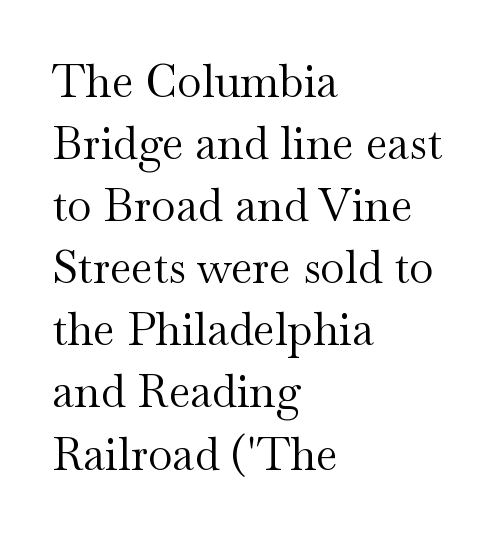
Letters have the restrained weight of plain body copy at most. Words appear dense and cohesive because spacing is normal. Do the letters lean? They stand straight. The gap between lines stays unmarked. Serifs: yes, visible at the terminals of the letterforms.
